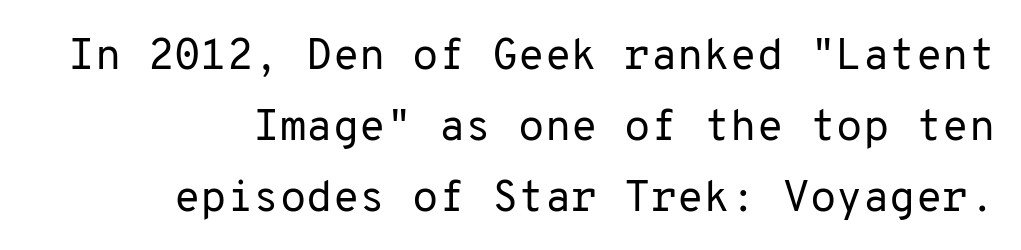
The text was rendered using a sans face with plain stroke endings. Here the designer chose a console-style face with uniform glyph widths. There is no visible air inserted between adjacent glyphs. The foot of each line stays bare and open. In terms of leading, this rendering sits right in the middle.
